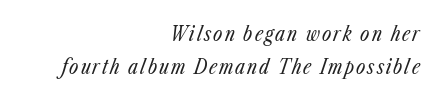
Q: Is the text bold? A: No.
Q: Is the text italic (slanted)? A: Yes, it leans right by about 23 degrees.
Q: Is the text underlined? A: No.
Q: How is the paragraph aligned? A: Right-aligned.
Q: Is the spacing between lines tight, normal or loose? A: Normal.
